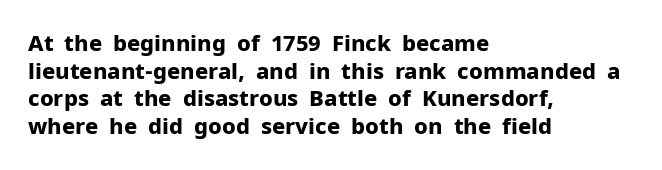
These words are printed bold, with thick strokes throughout. The string is rendered with underlining switched off. What's the leading like? Ordinary, nothing unusual. Tracking value appears to be zero — textbook default spacing. This rendering uses left alignment, leaving the right contour irregular. Every stem runs plumb, perpendicular to the baseline.
